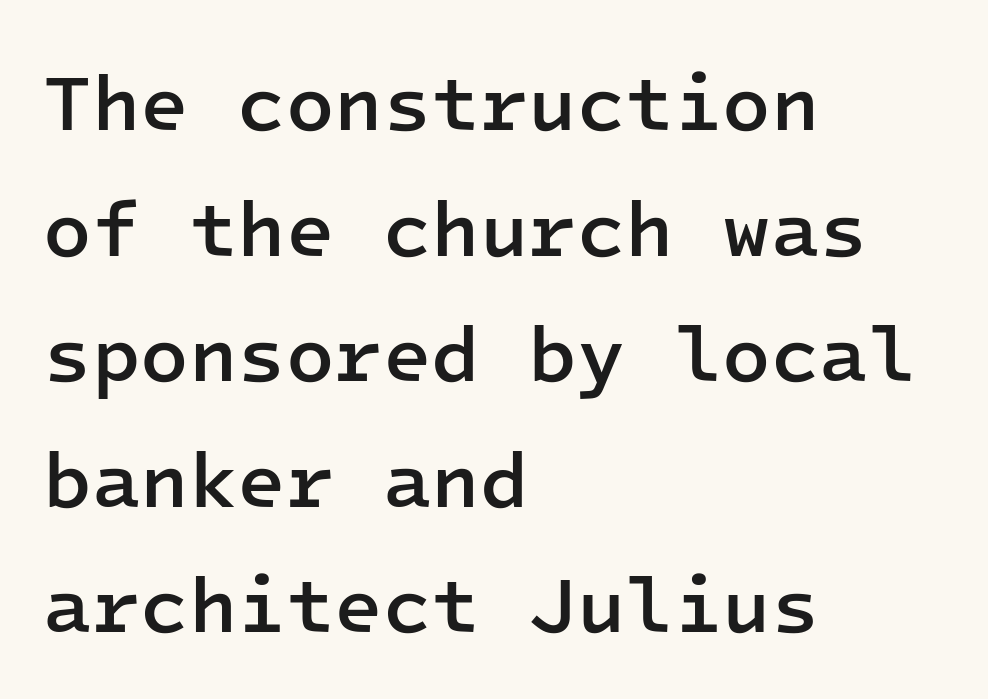
Q: Is the text bold? A: Semi-bold.
Q: Is the text italic (slanted)? A: No, it is upright.
Q: Is the typeface a serif or a sans-serif typeface? A: Sans-serif.
Q: Is the text underlined? A: No.
Q: How is the paragraph aligned? A: Left-aligned.
Q: Is the spacing between letters normal or unusually wide? A: Normal.
Q: Is the spacing between lines tight, normal or loose? A: Normal.
Q: Width (condensed, normal, or wide)? A: Normal.
Q: Stroke contrast? A: Low.
Q: x-height? A: Medium.
Q: Monospaced? A: Yes.
